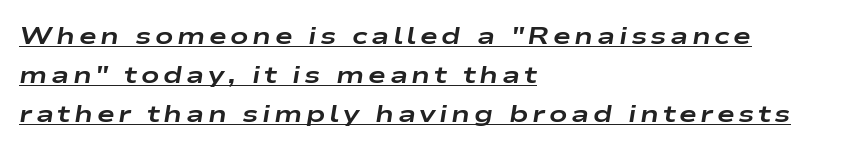
{"italic": "yes", "lean": "right", "slant_degrees": 9, "bold": "yes", "underline": "yes", "align": "left", "line_spacing": "normal", "line_spacing_ratio": 1.62, "glyph_px": 24}
